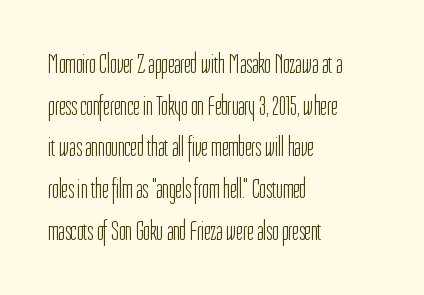
Q: Is the text bold? A: No.
Q: Is the text italic (slanted)? A: No, it is upright.
Q: Is the typeface a serif or a sans-serif typeface? A: Sans-serif.
Q: Is the text underlined? A: No.
Q: How is the paragraph aligned? A: Left-aligned.
Q: Is the spacing between letters normal or unusually wide? A: Normal.
Q: Is the spacing between lines tight, normal or loose? A: Normal.
Q: Width (condensed, normal, or wide)? A: Condensed.
Q: Stroke contrast? A: Low.
Q: x-height? A: Medium.
Q: Monospaced? A: No.
